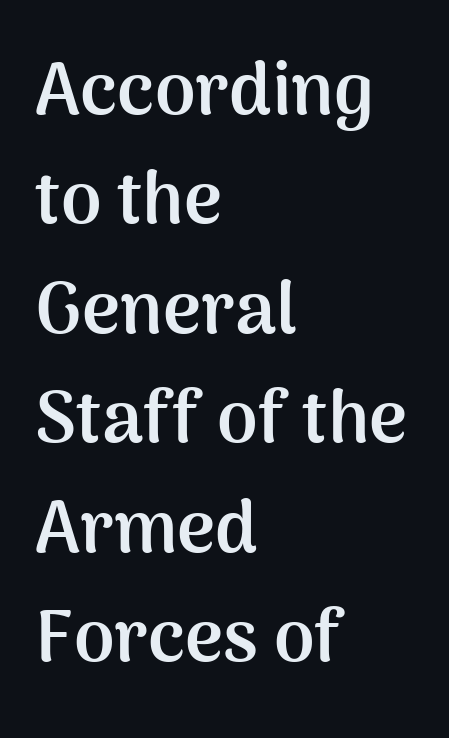
The image shows 73 px semibold sans-serif type, upright; set left-aligned, normal line spacing (1.5x), normal letter spacing, not underlined; medium stroke contrast and a medium x-height.
